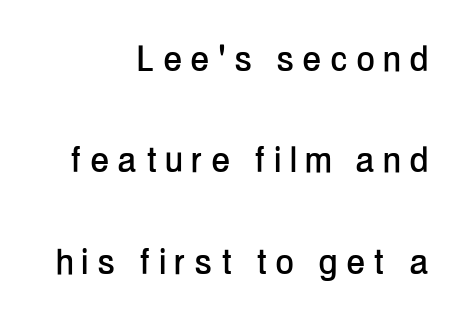
{"serif": "no", "italic": "no", "width": "condensed", "stroke_contrast": "low", "x_height": "medium", "monospaced": "no", "underline": "no", "align": "right", "line_spacing": "loose", "line_spacing_ratio": 2.36, "letter_spacing": "wide", "letter_spacing_em": 0.23, "glyph_px": 43}
